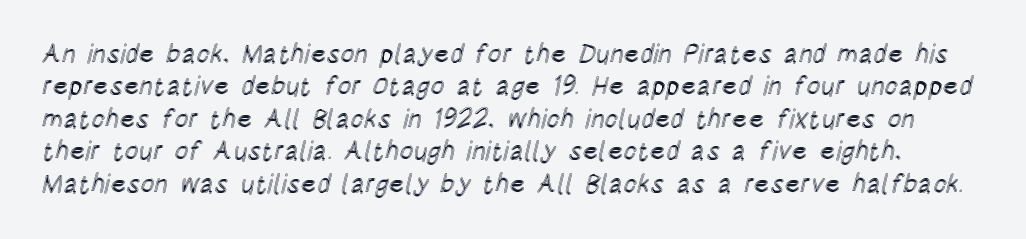
Q: Is the text italic (slanted)? A: Yes.
Q: Is the text underlined? A: No.
Q: Is the spacing between letters normal or unusually wide? A: Normal.
Q: Is the spacing between lines tight, normal or loose? A: Normal.
